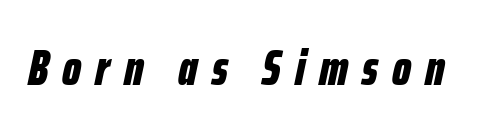
Substantial extra tracking has been applied to these lines. Each letter keeps its own natural width here, so spacing adapts to shape. Bare-footed words on every line. Slant detected: the letters are inclined. How heavy is the stroke? Heavy — this is a bold.
